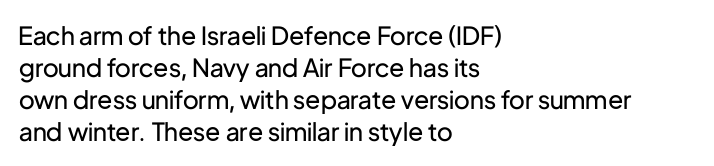
Glance below the letters and you will spot only blank space. The weight tops out at a normal text grade. Teacher's note: observe the even left margin — that is flush-left alignment. Interline gaps are of average width in this sample. In terms of posture, this sample is upright.
